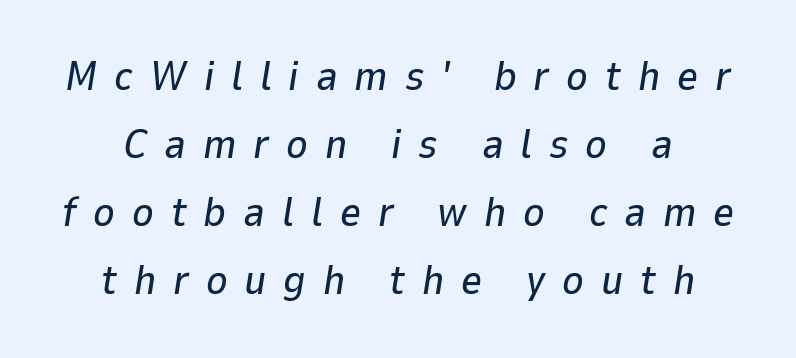
The image shows 41 px text type, italic (leaning right); set centered, normal line spacing (1.66x), unusually wide letter spacing (+0.41 em), not underlined; low stroke contrast and a medium x-height.
